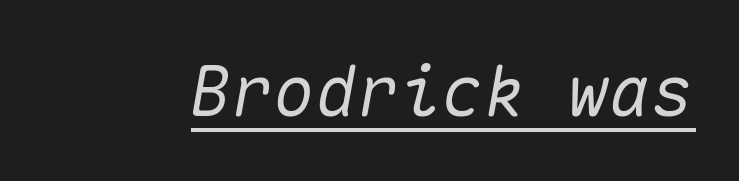
{"italic": "yes", "lean": "right", "slant_degrees": 10, "width": "normal", "stroke_contrast": "medium", "x_height": "medium", "monospaced": "yes", "underline": "yes", "letter_spacing": "normal", "letter_spacing_em": 0.0, "glyph_px": 70}
